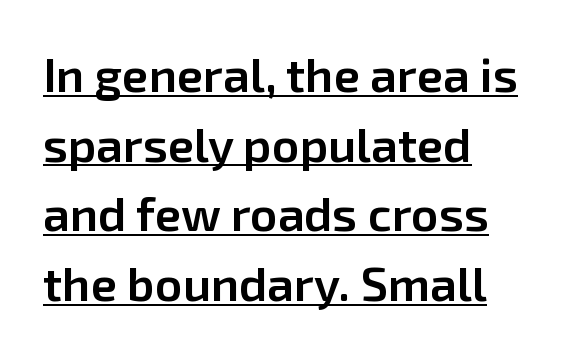
Spacing verdict: proportional, widths tailored to each character. The letters sit at their default tracking, neither squeezed nor spread. Notice the strokes are somewhat thickened but not fully heavy: this is a semibold. Short and long lines alike share a common starting point at left. The face used here is a sans, in the tradition of grotesques and geometrics. A normal amount of white space separates one row of letters from the next.
